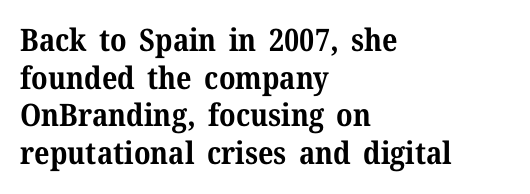
{"serif": "yes", "italic": "no", "bold": "yes", "weight": "bold", "width": "normal", "stroke_contrast": "medium", "x_height": "medium", "monospaced": "no", "underline": "no", "align": "left", "line_spacing_ratio": 1.21, "letter_spacing": "normal", "letter_spacing_em": 0.0, "glyph_px": 31}
